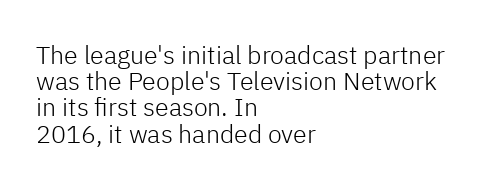
Q: Is the text bold? A: No.
Q: Is the text italic (slanted)? A: No, it is upright.
Q: Is the text underlined? A: No.
Q: How is the paragraph aligned? A: Left-aligned.
Q: Is the spacing between letters normal or unusually wide? A: Normal.
Q: Is the spacing between lines tight, normal or loose? A: Tight.
